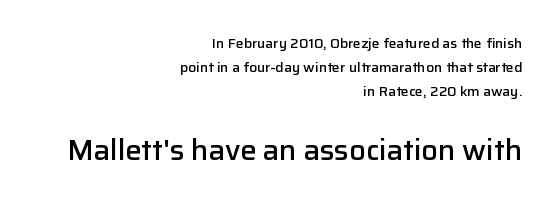
Q: Is the text bold? A: Semi-bold.
Q: Is the text italic (slanted)? A: No, it is upright.
Q: Is the typeface a serif or a sans-serif typeface? A: Sans-serif.
Q: Is the text underlined? A: No.
Q: How is the paragraph aligned? A: Right-aligned.
Q: Is the spacing between letters normal or unusually wide? A: Normal.
Q: Which block of text is set in a larger size, the first (top) or the second (bottom)? A: The second (bottom) one.
Q: Width (condensed, normal, or wide)? A: Normal.
Q: Stroke contrast? A: Low.
Q: x-height? A: Medium.
Q: Monospaced? A: No.
